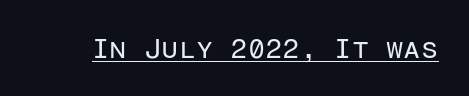
Q: Is the text bold? A: No.
Q: Is the text italic (slanted)? A: No, it is upright.
Q: Is the typeface a serif or a sans-serif typeface? A: Sans-serif.
Q: Is the text underlined? A: Yes.
Q: Is the spacing between letters normal or unusually wide? A: Normal.
Q: Width (condensed, normal, or wide)? A: Normal.
Q: Stroke contrast? A: Low.
Q: x-height? A: Medium.
Q: Monospaced? A: Yes.
